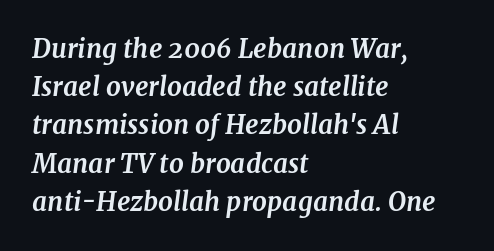
The image shows 26 px bold type, italic (leaning right); set left-aligned, normal line spacing (1.47x), normal letter spacing, not underlined.
